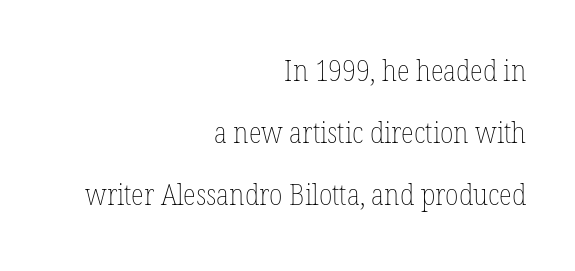
The passage shown is typed in a proportional face where columns would drift. Ascenders rise straight up at ninety degrees. Line endings align vertically; line beginnings do not. The weight would be labelled regular, book, light, or lighter still. Here the glyphs are tracked normally, forming tight word shapes.
